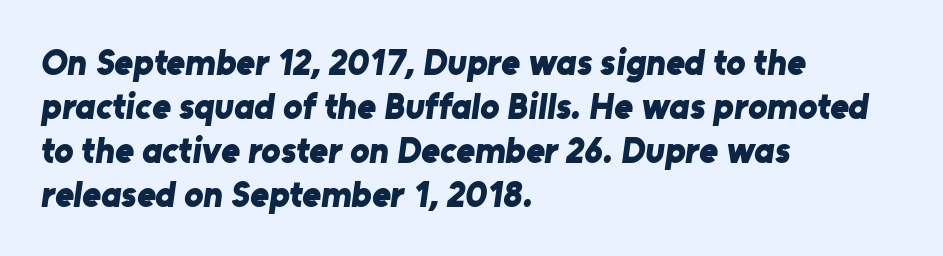
The image shows 36 px bold sans-serif type; set left-aligned, line spacing 1.22x, normal letter spacing, not underlined; low stroke contrast and a medium x-height.
